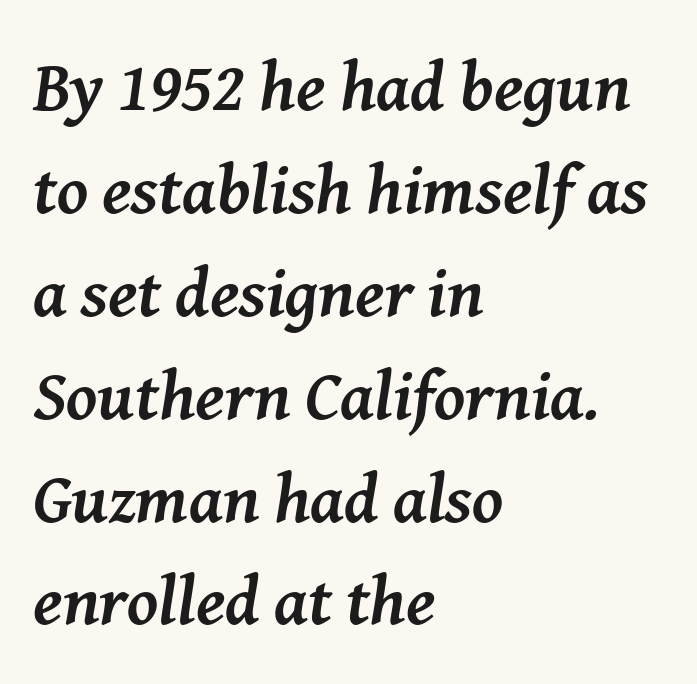
The image shows 70 px semibold serif type, italic (leaning right); set left-aligned, normal line spacing (1.47x), normal letter spacing, not underlined; medium stroke contrast and a medium x-height.
